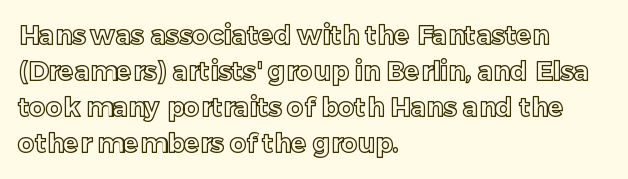
Q: Is the text italic (slanted)? A: No, it is upright.
Q: Is the text underlined? A: No.
Q: How is the paragraph aligned? A: Left-aligned.
Q: Is the spacing between letters normal or unusually wide? A: Normal.
Q: Is the spacing between lines tight, normal or loose? A: Normal.
